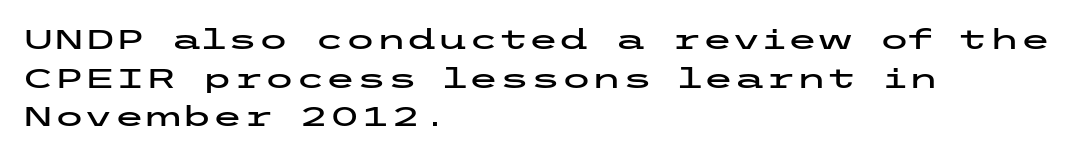
The image shows 28 px wide sans-serif type, upright; set left-aligned, normal line spacing (1.38x), normal letter spacing, not underlined; low stroke contrast and a medium x-height.
